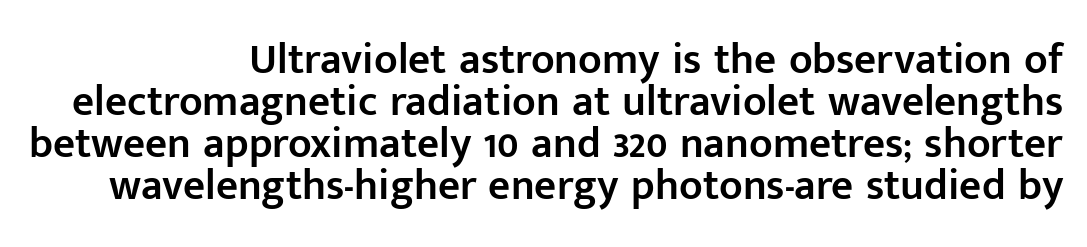
Q: Is the text bold? A: Semi-bold.
Q: Is the text italic (slanted)? A: No, it is upright.
Q: Is the typeface a serif or a sans-serif typeface? A: Sans-serif.
Q: Is the text underlined? A: No.
Q: Is the spacing between letters normal or unusually wide? A: Normal.
Q: Is the spacing between lines tight, normal or loose? A: Tight.
Q: Width (condensed, normal, or wide)? A: Normal.
Q: Stroke contrast? A: Low.
Q: x-height? A: Medium.
Q: Monospaced? A: No.
